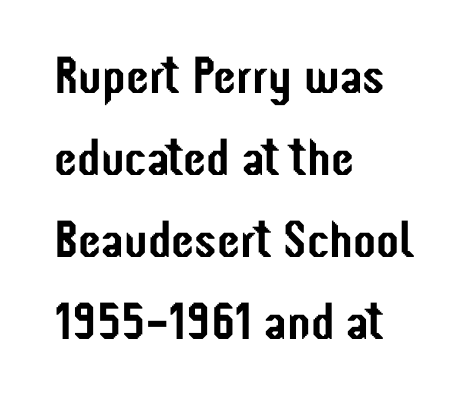
{"serif": "no", "italic": "no", "width": "condensed", "stroke_contrast": "low", "x_height": "medium", "monospaced": "no", "underline": "no", "align": "left", "line_spacing": "normal", "line_spacing_ratio": 1.58, "letter_spacing": "normal", "letter_spacing_em": 0.0, "glyph_px": 52}
